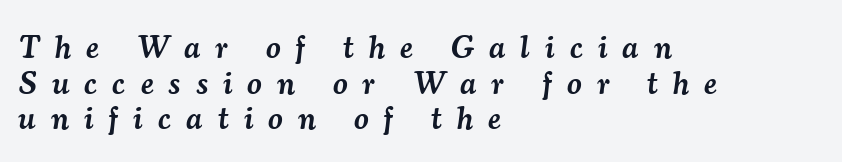
Q: Is the text bold? A: Semi-bold.
Q: Is the text italic (slanted)? A: Yes, it leans right by about 7 degrees.
Q: Is the typeface a serif or a sans-serif typeface? A: Serif.
Q: Is the text underlined? A: No.
Q: How is the paragraph aligned? A: Left-aligned.
Q: Is the spacing between letters normal or unusually wide? A: Unusually wide.
Q: Is the spacing between lines tight, normal or loose? A: Tight.
Q: Width (condensed, normal, or wide)? A: Normal.
Q: Stroke contrast? A: Medium.
Q: x-height? A: Small.
Q: Monospaced? A: No.
